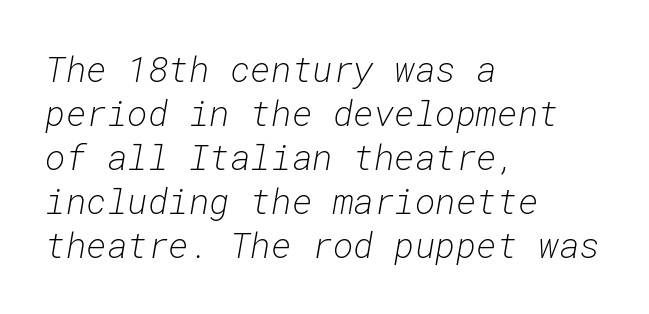
{"italic": "yes", "lean": "right", "slant_degrees": 10, "bold": "no", "weight": "light", "width": "normal", "stroke_contrast": "low", "x_height": "medium", "monospaced": "yes", "underline": "no", "align": "left", "line_spacing": "normal", "line_spacing_ratio": 1.26, "letter_spacing": "normal", "letter_spacing_em": 0.0, "glyph_px": 35}
